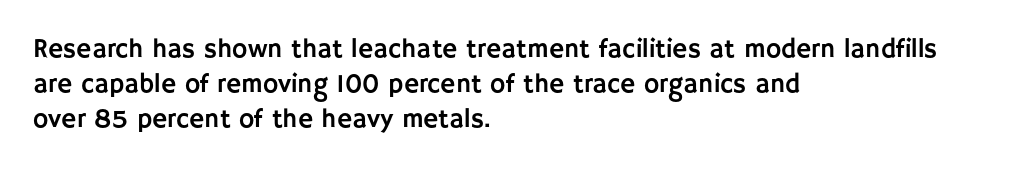
The image shows 26 px text type, upright; set left-aligned, normal line spacing (1.35x), normal letter spacing, not underlined.
